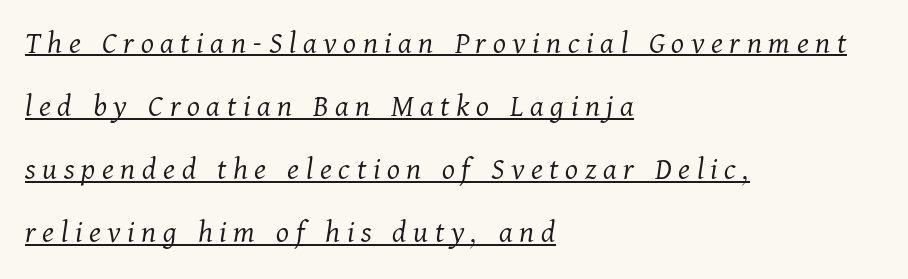
{"serif": "yes", "italic": "yes", "lean": "right", "slant_degrees": 11, "bold": "no", "weight": "light", "width": "normal", "stroke_contrast": "medium", "x_height": "medium", "monospaced": "no", "underline": "yes", "align": "left", "line_spacing": "loose", "line_spacing_ratio": 1.91, "letter_spacing": "wide", "letter_spacing_em": 0.2, "glyph_px": 33}
